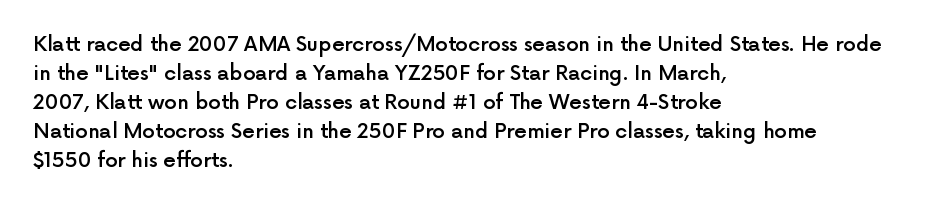
Q: Is the text bold? A: Semi-bold.
Q: Is the text italic (slanted)? A: No, it is upright.
Q: Is the text underlined? A: No.
Q: How is the paragraph aligned? A: Left-aligned.
Q: Is the spacing between letters normal or unusually wide? A: Normal.
Q: Is the spacing between lines tight, normal or loose? A: Normal.
